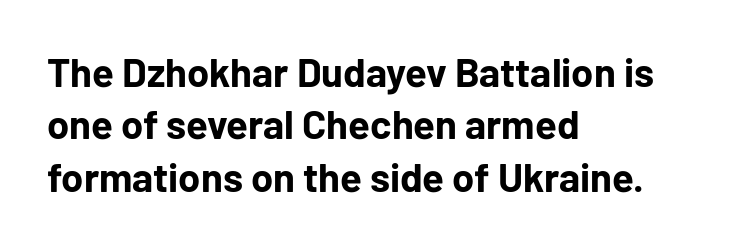
The image shows 40 px bold sans-serif type, upright; set left-aligned, normal line spacing (1.31x), normal letter spacing, not underlined; low stroke contrast and a medium x-height.
